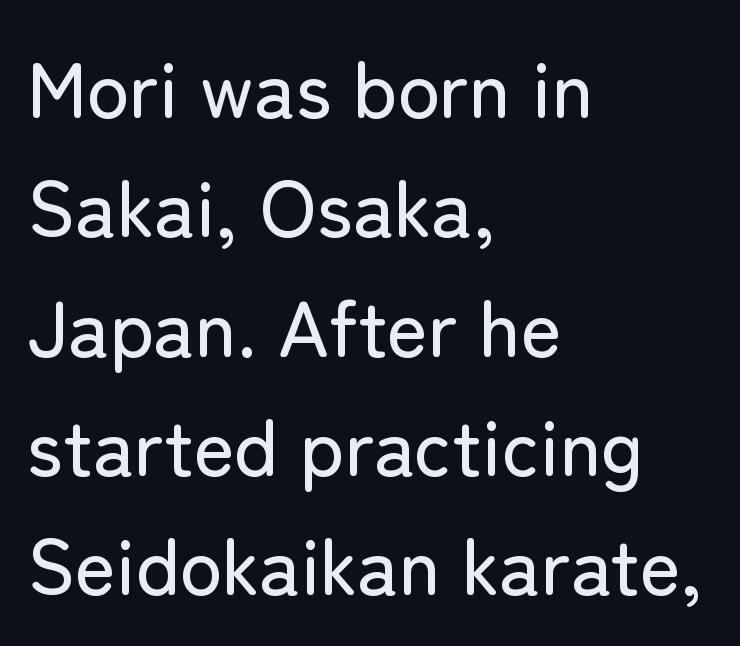
The image shows 78 px sans-serif type, upright; set left-aligned, normal line spacing (1.53x), normal letter spacing, not underlined; low stroke contrast and a medium x-height.
